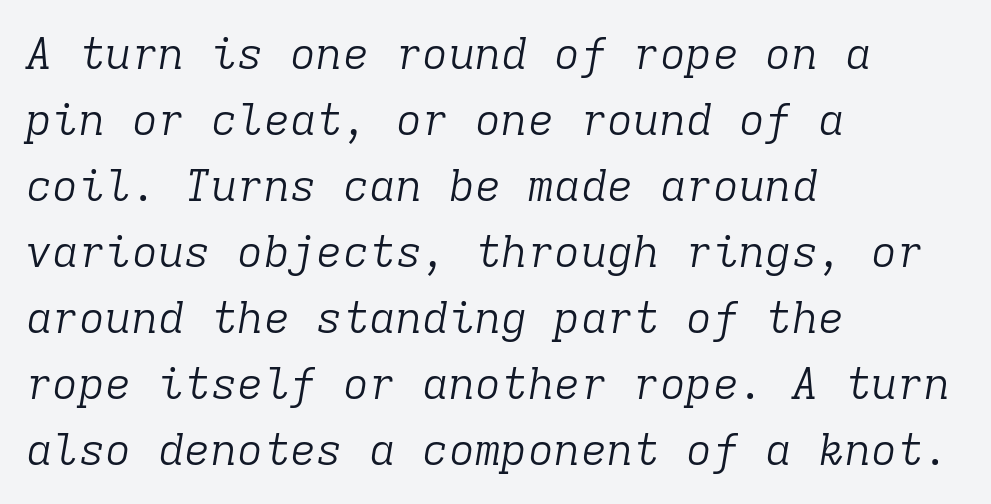
Q: Is the text bold? A: No.
Q: Is the text italic (slanted)? A: Yes, it leans right by about 9 degrees.
Q: Is the typeface a serif or a sans-serif typeface? A: Serif.
Q: Is the text underlined? A: No.
Q: How is the paragraph aligned? A: Left-aligned.
Q: Is the spacing between letters normal or unusually wide? A: Normal.
Q: Is the spacing between lines tight, normal or loose? A: Normal.
Q: Width (condensed, normal, or wide)? A: Normal.
Q: Stroke contrast? A: Low.
Q: x-height? A: Medium.
Q: Monospaced? A: Yes.
